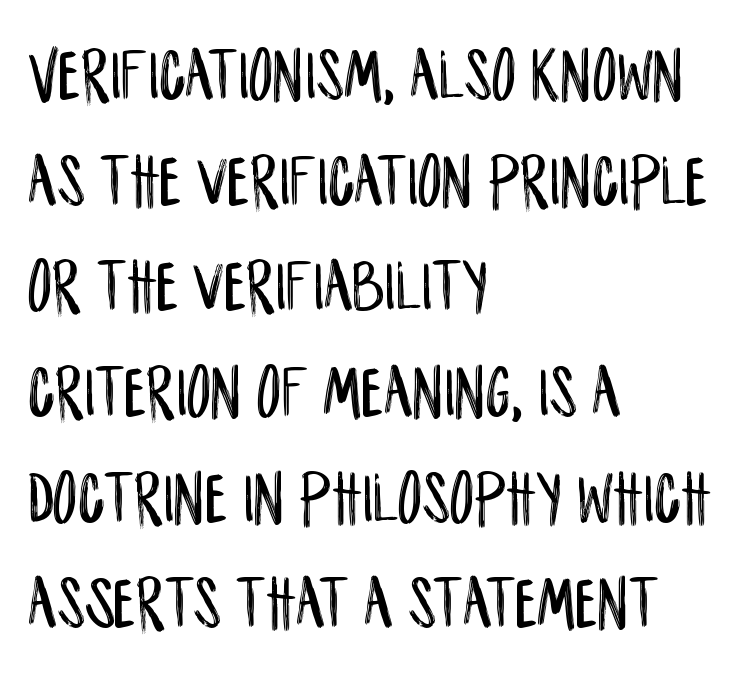
{"serif": "no", "italic": "no", "width": "condensed", "stroke_contrast": "low", "x_height": "large", "monospaced": "no", "underline": "no", "align": "left", "line_spacing": "normal", "line_spacing_ratio": 1.39, "letter_spacing": "normal", "letter_spacing_em": 0.0, "glyph_px": 76}
